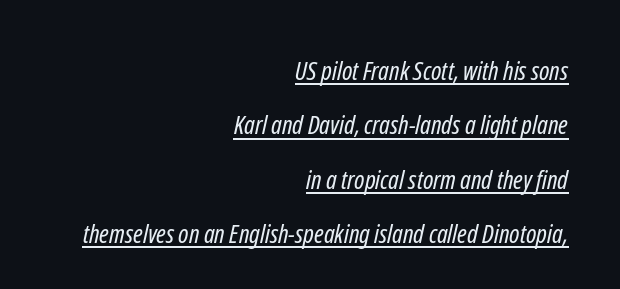
Q: Is the text bold? A: No.
Q: Is the text underlined? A: Yes.
Q: How is the paragraph aligned? A: Right-aligned.
Q: Is the spacing between letters normal or unusually wide? A: Normal.
Q: Is the spacing between lines tight, normal or loose? A: Loose.
